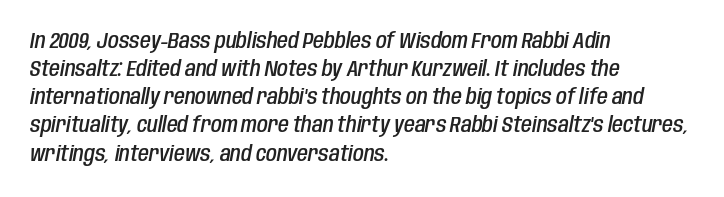
The letters sit at their default tracking, neither squeezed nor spread. The rendering uses a moderate line-height, typical for paragraphs. Short and long lines alike share a common starting point at left. Observe the lean: these are italic letterforms.
